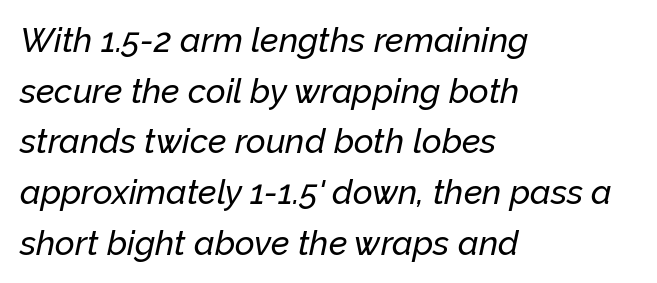
Q: Is the text italic (slanted)? A: Yes, it leans right by about 12 degrees.
Q: Is the text underlined? A: No.
Q: How is the paragraph aligned? A: Left-aligned.
Q: Is the spacing between letters normal or unusually wide? A: Normal.
Q: Is the spacing between lines tight, normal or loose? A: Normal.
Q: Width (condensed, normal, or wide)? A: Normal.
Q: Stroke contrast? A: Low.
Q: x-height? A: Medium.
Q: Monospaced? A: No.
